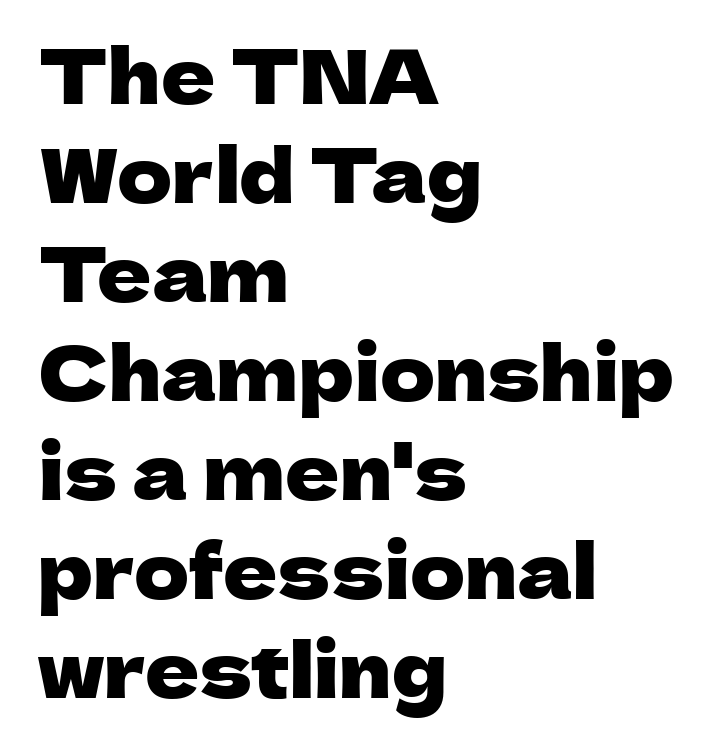
Q: Is the text italic (slanted)? A: No, it is upright.
Q: Is the typeface a serif or a sans-serif typeface? A: Sans-serif.
Q: Is the text underlined? A: No.
Q: How is the paragraph aligned? A: Left-aligned.
Q: Is the spacing between letters normal or unusually wide? A: Normal.
Q: Is the spacing between lines tight, normal or loose? A: Normal.
Q: Width (condensed, normal, or wide)? A: Normal.
Q: Stroke contrast? A: Low.
Q: x-height? A: Medium.
Q: Monospaced? A: No.
